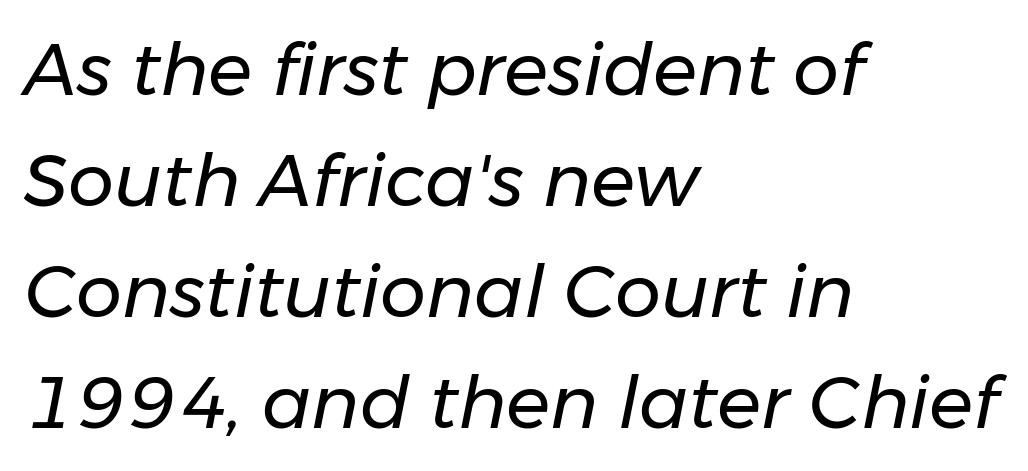
Q: Is the text bold? A: No.
Q: Is the text italic (slanted)? A: Yes, it leans right by about 11 degrees.
Q: Is the text underlined? A: No.
Q: How is the paragraph aligned? A: Left-aligned.
Q: Is the spacing between letters normal or unusually wide? A: Normal.
Q: Is the spacing between lines tight, normal or loose? A: Normal.
Q: Width (condensed, normal, or wide)? A: Normal.
Q: Stroke contrast? A: Low.
Q: x-height? A: Medium.
Q: Monospaced? A: No.
